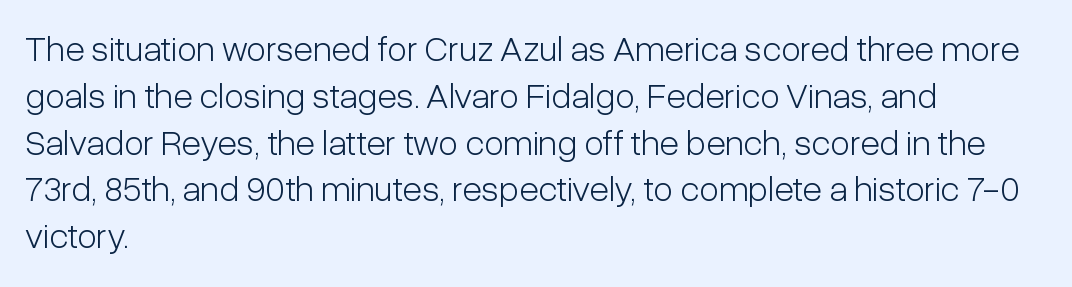
The image shows 36 px light, condensed sans-serif type, upright; set left-aligned, normal line spacing (1.3x), normal letter spacing, not underlined; low stroke contrast and a medium x-height.
